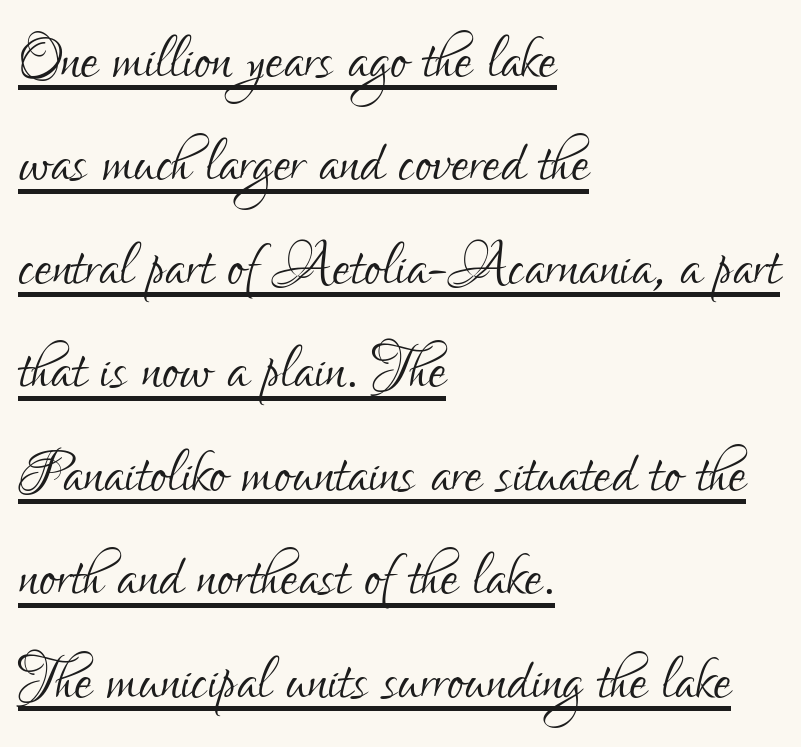
Q: Is the text bold? A: No.
Q: Is the text italic (slanted)? A: Yes.
Q: Is the typeface a serif or a sans-serif typeface? A: Sans-serif.
Q: Is the text underlined? A: Yes.
Q: How is the paragraph aligned? A: Left-aligned.
Q: Is the spacing between letters normal or unusually wide? A: Normal.
Q: Is the spacing between lines tight, normal or loose? A: Normal.
Q: Width (condensed, normal, or wide)? A: Condensed.
Q: Stroke contrast? A: Low.
Q: x-height? A: Small.
Q: Monospaced? A: No.
